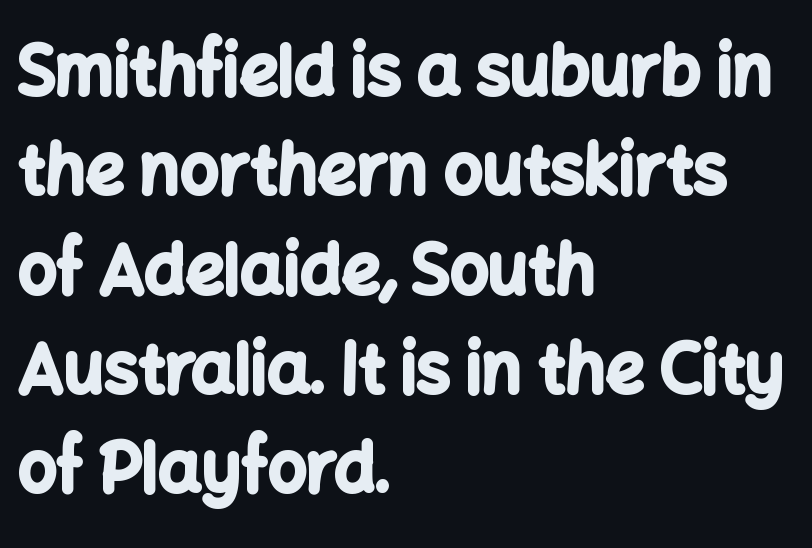
Summary of weight: heavy, a full bold. Reading down the block, your eye returns to a fixed left position each line. Is there any slant? The stems are plumb. Just letters on the line, the space beneath them empty. Default kerning and tracking; the words read as compact shapes. The face used here is proportionally spaced, like ordinary book or web type.
